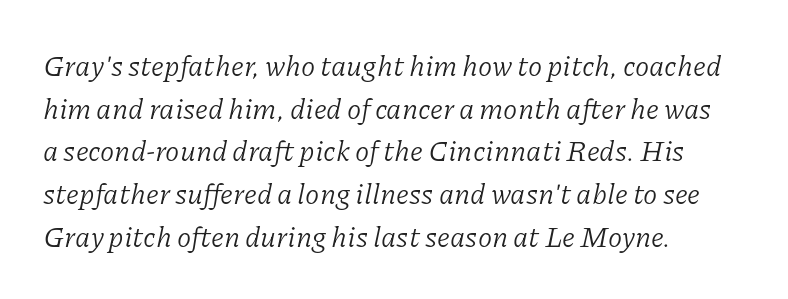
Q: Is the text bold? A: No.
Q: Is the text italic (slanted)? A: Yes, it leans right by about 11 degrees.
Q: Is the typeface a serif or a sans-serif typeface? A: Serif.
Q: Is the text underlined? A: No.
Q: How is the paragraph aligned? A: Left-aligned.
Q: Is the spacing between letters normal or unusually wide? A: Normal.
Q: Is the spacing between lines tight, normal or loose? A: Normal.
Q: Width (condensed, normal, or wide)? A: Normal.
Q: Stroke contrast? A: Low.
Q: x-height? A: Medium.
Q: Monospaced? A: No.
